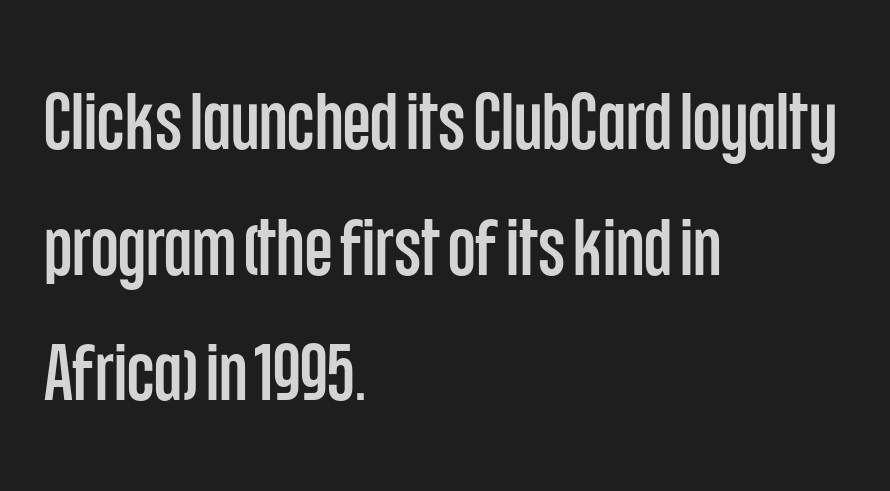
Q: Is the text italic (slanted)? A: No, it is upright.
Q: Is the typeface a serif or a sans-serif typeface? A: Sans-serif.
Q: Is the text underlined? A: No.
Q: How is the paragraph aligned? A: Left-aligned.
Q: Is the spacing between letters normal or unusually wide? A: Normal.
Q: Is the spacing between lines tight, normal or loose? A: Normal.
Q: Width (condensed, normal, or wide)? A: Condensed.
Q: Stroke contrast? A: Low.
Q: x-height? A: Large.
Q: Monospaced? A: No.
